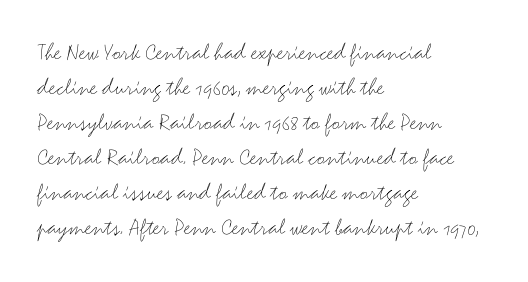
Q: Is the text bold? A: No.
Q: Is the text italic (slanted)? A: Yes.
Q: Is the text underlined? A: No.
Q: How is the paragraph aligned? A: Left-aligned.
Q: Is the spacing between letters normal or unusually wide? A: Normal.
Q: Is the spacing between lines tight, normal or loose? A: Normal.
